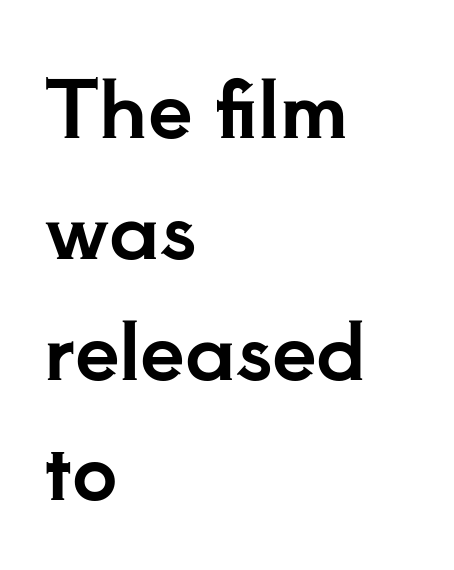
{"serif": "yes", "italic": "no", "width": "normal", "stroke_contrast": "low", "x_height": "small", "monospaced": "no", "underline": "no", "align": "left", "line_spacing": "normal", "line_spacing_ratio": 1.51, "letter_spacing": "normal", "letter_spacing_em": 0.0, "glyph_px": 80}
